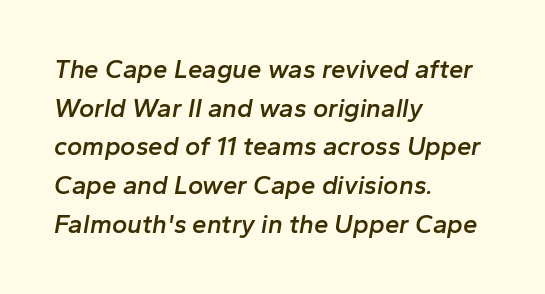
Q: Is the text bold? A: Semi-bold.
Q: Is the text italic (slanted)? A: Yes, it leans right by about 10 degrees.
Q: Is the text underlined? A: No.
Q: How is the paragraph aligned? A: Left-aligned.
Q: Is the spacing between letters normal or unusually wide? A: Normal.
Q: Is the spacing between lines tight, normal or loose? A: Normal.
